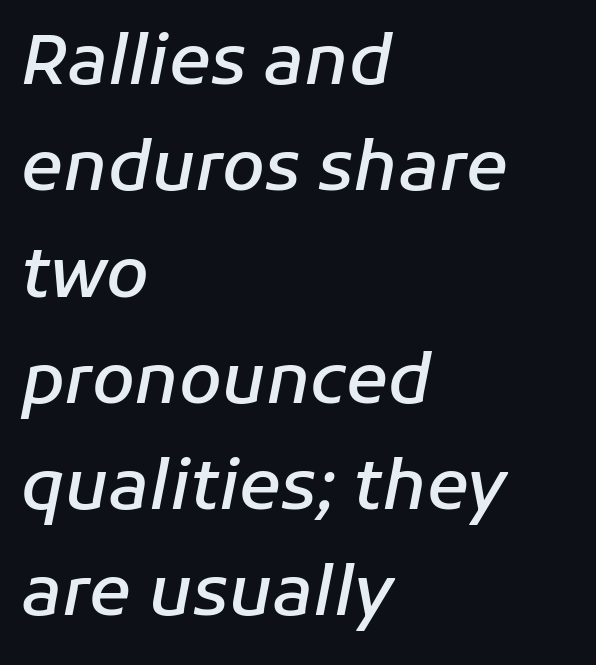
The image shows 69 px semibold type, italic (leaning right); set left-aligned, normal line spacing (1.54x), normal letter spacing, not underlined; low stroke contrast and a medium x-height.
